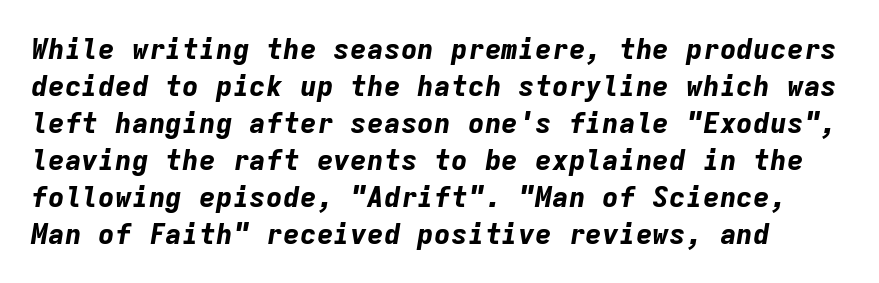
{"italic": "yes", "lean": "right", "slant_degrees": 9, "bold": "yes", "weight": "bold", "width": "normal", "stroke_contrast": "low", "x_height": "medium", "monospaced": "yes", "underline": "no", "line_spacing": "normal", "line_spacing_ratio": 1.32, "letter_spacing": "normal", "letter_spacing_em": 0.0, "glyph_px": 28}
